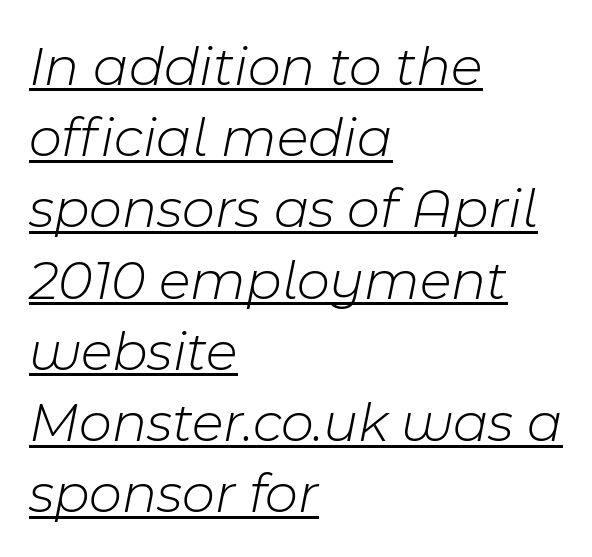
The image shows 57 px light type, italic (leaning right); set left-aligned, normal line spacing (1.25x), normal letter spacing, underlined; low stroke contrast and a medium x-height.
